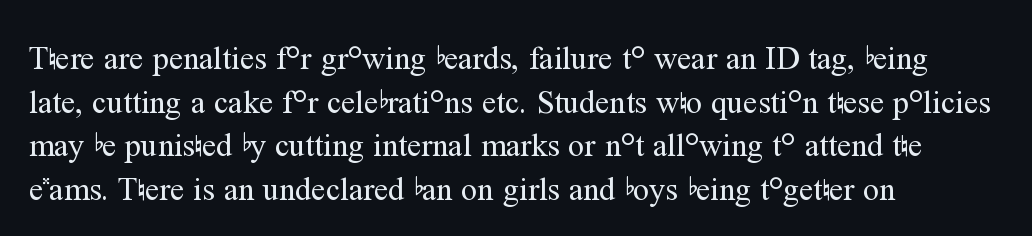
Q: Is the text bold? A: No.
Q: Is the text italic (slanted)? A: No, it is upright.
Q: Is the typeface a serif or a sans-serif typeface? A: Serif.
Q: Is the text underlined? A: No.
Q: How is the paragraph aligned? A: Left-aligned.
Q: Is the spacing between letters normal or unusually wide? A: Normal.
Q: Is the spacing between lines tight, normal or loose? A: Normal.
Q: Width (condensed, normal, or wide)? A: Normal.
Q: Stroke contrast? A: Medium.
Q: x-height? A: Medium.
Q: Monospaced? A: No.
